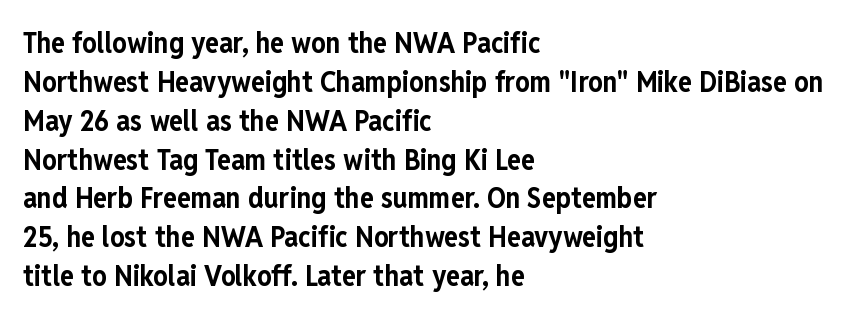
Any mark beneath the type? The region is blank. The compositor pushed each line to the left boundary. Vertically, the passage feels balanced, rows spaced as you'd expect. Weight check: bold — yes, fully. Is this a fixed-width face? No — the glyphs have proportional, varying widths.
